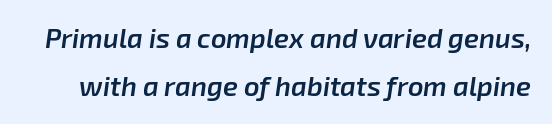
{"italic": "yes", "lean": "right", "slant_degrees": 8, "bold": "semi", "underline": "no", "line_spacing_ratio": 1.79, "letter_spacing": "normal", "letter_spacing_em": 0.0, "glyph_px": 27}
